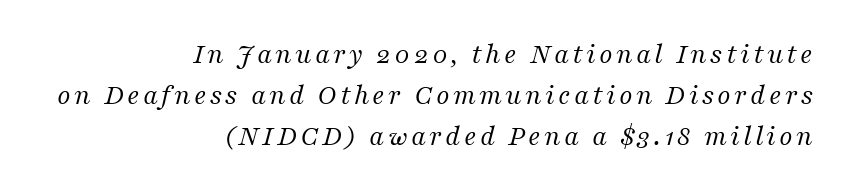
Characters are canted at an angle relative to the baseline's perpendicular. This reads as an unemphasized weight, regular at the heaviest. Classification — serif. A bare baseline throughout the passage.
